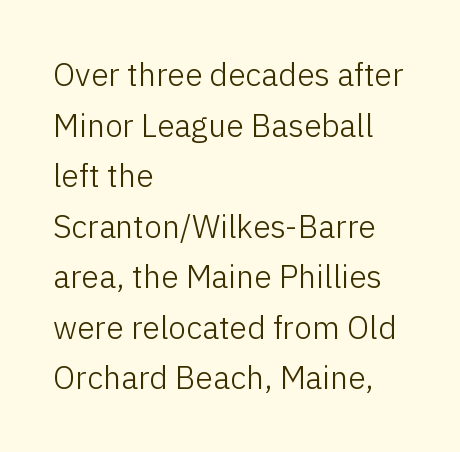
Q: Is the text bold? A: No.
Q: Is the text italic (slanted)? A: No, it is upright.
Q: Is the typeface a serif or a sans-serif typeface? A: Sans-serif.
Q: Is the text underlined? A: No.
Q: How is the paragraph aligned? A: Left-aligned.
Q: Is the spacing between letters normal or unusually wide? A: Normal.
Q: Is the spacing between lines tight, normal or loose? A: Normal.
Q: Width (condensed, normal, or wide)? A: Normal.
Q: Stroke contrast? A: Low.
Q: x-height? A: Medium.
Q: Monospaced? A: No.
